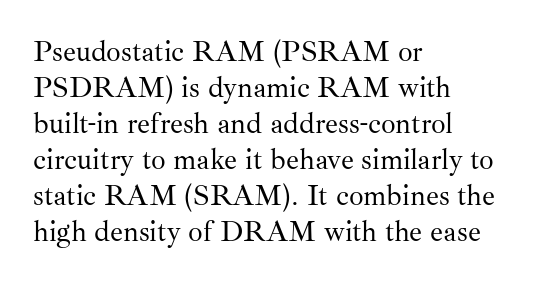
Q: Is the text bold? A: No.
Q: Is the text italic (slanted)? A: No, it is upright.
Q: Is the typeface a serif or a sans-serif typeface? A: Serif.
Q: Is the text underlined? A: No.
Q: How is the paragraph aligned? A: Left-aligned.
Q: Is the spacing between letters normal or unusually wide? A: Normal.
Q: Width (condensed, normal, or wide)? A: Normal.
Q: Stroke contrast? A: Medium.
Q: x-height? A: Small.
Q: Monospaced? A: No.
